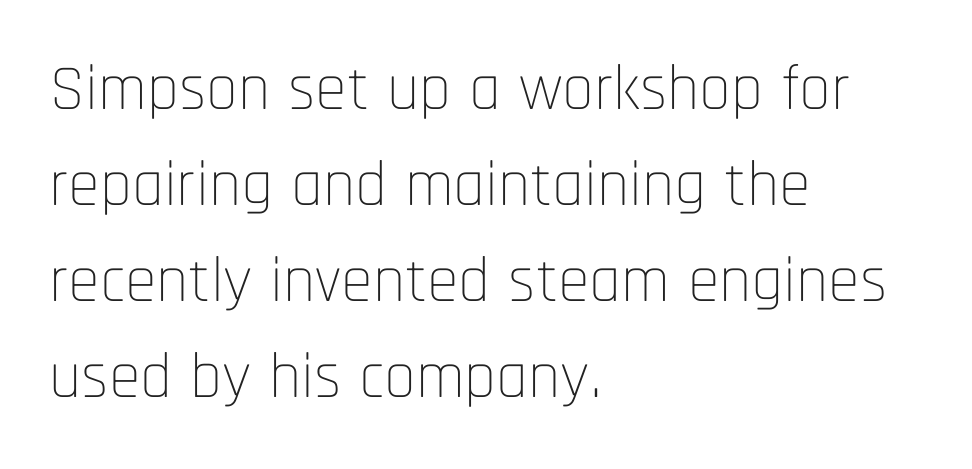
Q: Is the text bold? A: No.
Q: Is the text italic (slanted)? A: No, it is upright.
Q: Is the typeface a serif or a sans-serif typeface? A: Sans-serif.
Q: Is the text underlined? A: No.
Q: How is the paragraph aligned? A: Left-aligned.
Q: Is the spacing between letters normal or unusually wide? A: Normal.
Q: Is the spacing between lines tight, normal or loose? A: Normal.
Q: Width (condensed, normal, or wide)? A: Condensed.
Q: Stroke contrast? A: Low.
Q: x-height? A: Large.
Q: Monospaced? A: No.
